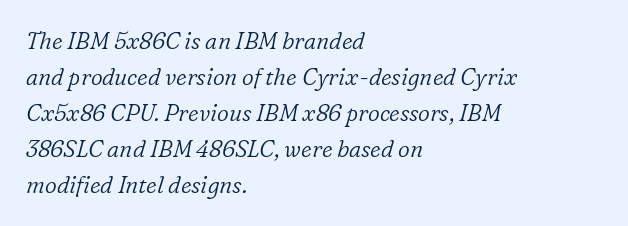
Q: Is the text bold? A: No.
Q: Is the text italic (slanted)? A: Yes, it leans right by about 16 degrees.
Q: Is the text underlined? A: No.
Q: How is the paragraph aligned? A: Left-aligned.
Q: Is the spacing between letters normal or unusually wide? A: Normal.
Q: Is the spacing between lines tight, normal or loose? A: Normal.
